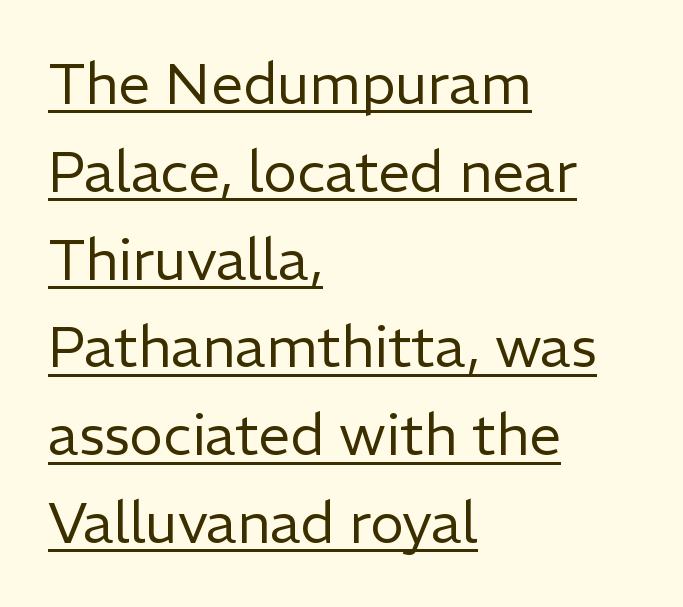
The image shows 57 px regular-weight sans-serif type, upright; set left-aligned, normal line spacing (1.54x), normal letter spacing, underlined; low stroke contrast and a medium x-height.
